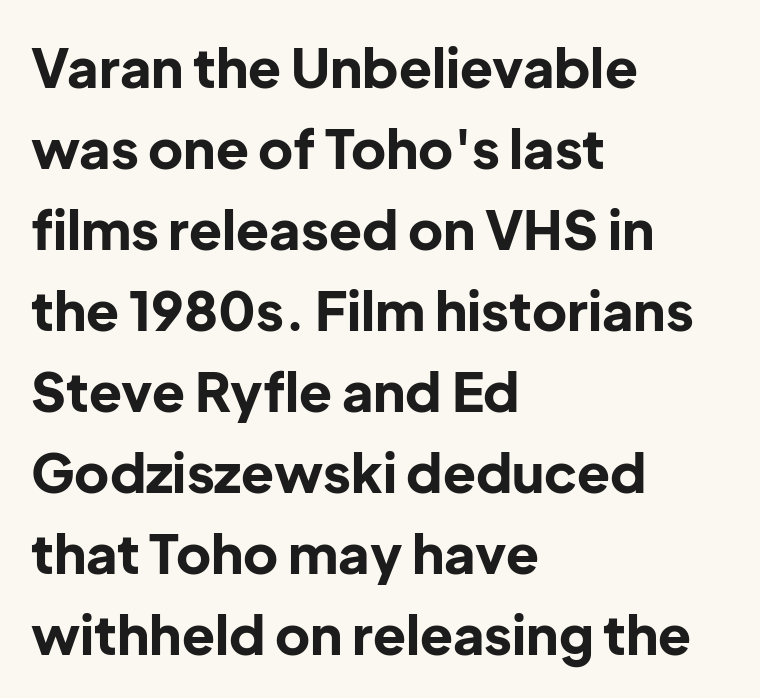
The image shows 54 px bold sans-serif type, upright; set left-aligned, normal line spacing (1.5x), normal letter spacing, not underlined; low stroke contrast and a medium x-height.
